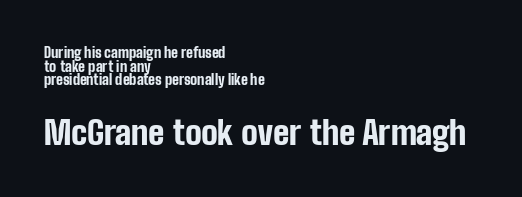
Think of a printed novel: that variable character pitch is what you see here. No italicization has been applied; the sample stays upright. The words here are not underlined. The rendering uses a small line-height, squeezing the rows. The text was rendered using a sans face with plain stroke endings.
